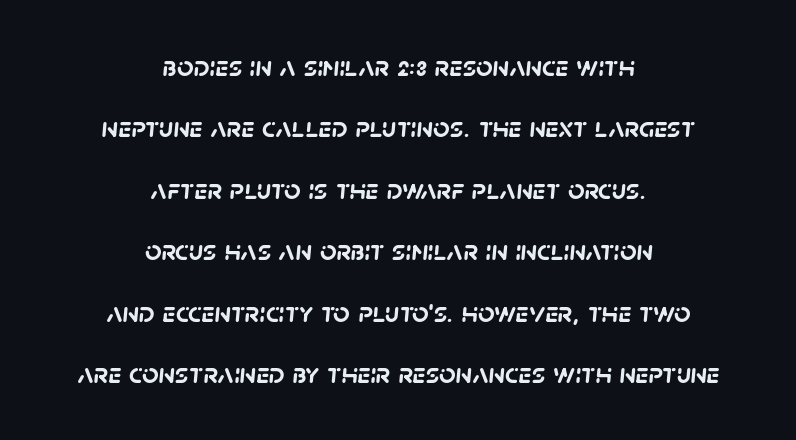
A clean baseline with only descenders dipping below it. Line starts and ends both wander, symmetrically. One glance says open: line gaps are wider than usual. These lines are rendered in a variable-pitch font.
